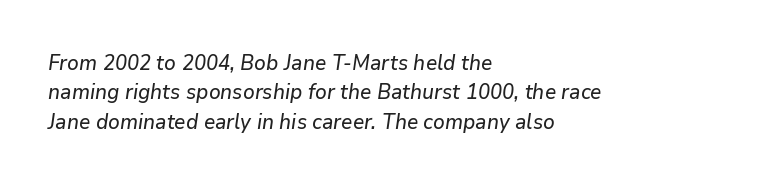
One glance says typical: line gaps are just what's usual. Glance below the letters and you will spot only blank space. The text block is weighted toward the left margin, trailing off unevenly rightward. Designer's note — italics engaged. A typesetter would call this zero additional tracking.
